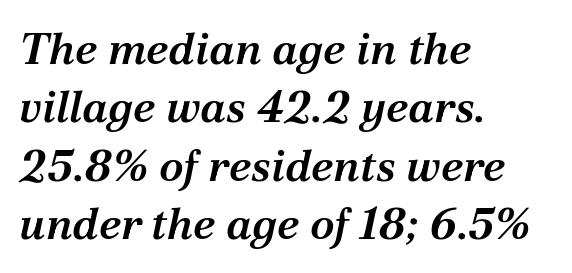
The zone under the glyphs is completely vacant. Unlike a clean sans, this face finishes its strokes with serifs. The passage shown is typed in a proportional face where columns would drift. This sample is left-justified, so line endings fall wherever the words run out. Stems and bowls a touch heavier than normal — semibold. Regular leading.
